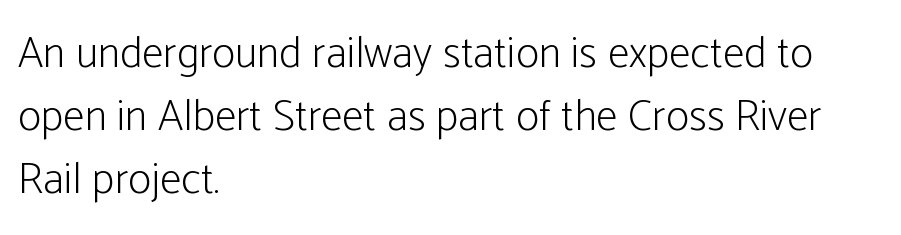
Q: Is the text bold? A: No.
Q: Is the text italic (slanted)? A: No, it is upright.
Q: Is the typeface a serif or a sans-serif typeface? A: Sans-serif.
Q: Is the text underlined? A: No.
Q: How is the paragraph aligned? A: Left-aligned.
Q: Is the spacing between letters normal or unusually wide? A: Normal.
Q: Is the spacing between lines tight, normal or loose? A: Normal.
Q: Width (condensed, normal, or wide)? A: Condensed.
Q: Stroke contrast? A: Low.
Q: x-height? A: Medium.
Q: Monospaced? A: No.
